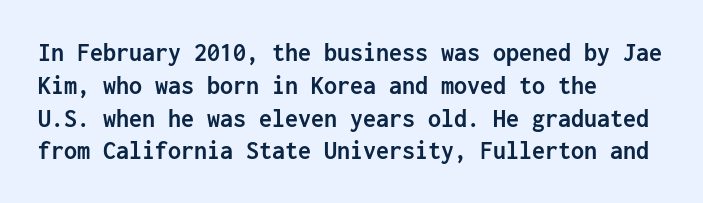
{"italic": "no", "bold": "yes", "underline": "no", "align": "left", "line_spacing": "normal", "line_spacing_ratio": 1.26, "letter_spacing": "normal", "letter_spacing_em": 0.0, "glyph_px": 26}
